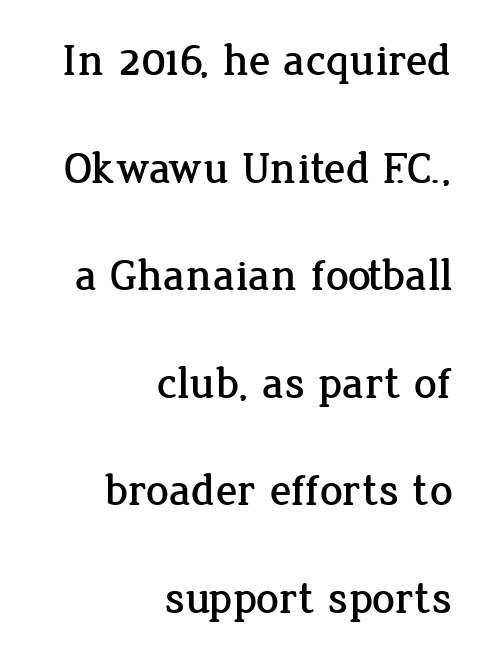
Q: Is the text italic (slanted)? A: No, it is upright.
Q: Is the typeface a serif or a sans-serif typeface? A: Serif.
Q: Is the text underlined? A: No.
Q: How is the paragraph aligned? A: Right-aligned.
Q: Is the spacing between letters normal or unusually wide? A: Normal.
Q: Is the spacing between lines tight, normal or loose? A: Loose.
Q: Width (condensed, normal, or wide)? A: Normal.
Q: Stroke contrast? A: Low.
Q: x-height? A: Medium.
Q: Monospaced? A: No.
